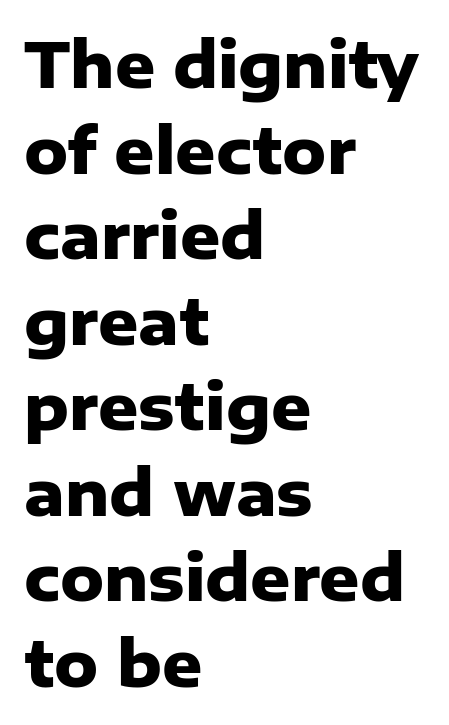
Plain, unruled lines of type. The type sits square on the baseline with zero lean. This block has exactly the height ordinary leading produces. The face used here is a sans, in the tradition of grotesques and geometrics. Proportional: the letters do not fall into vertical columns. These lines are set flush left with a ragged right edge.
